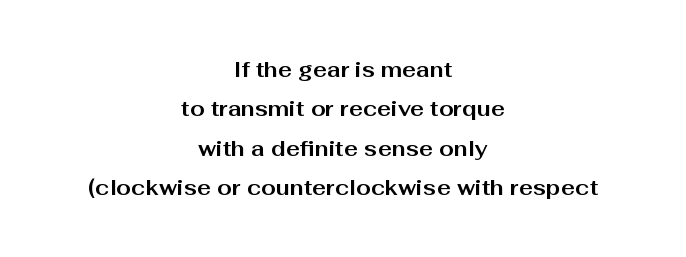
The image shows 21 px bold type, upright; set centered, line spacing 1.87x, normal letter spacing, not underlined.
